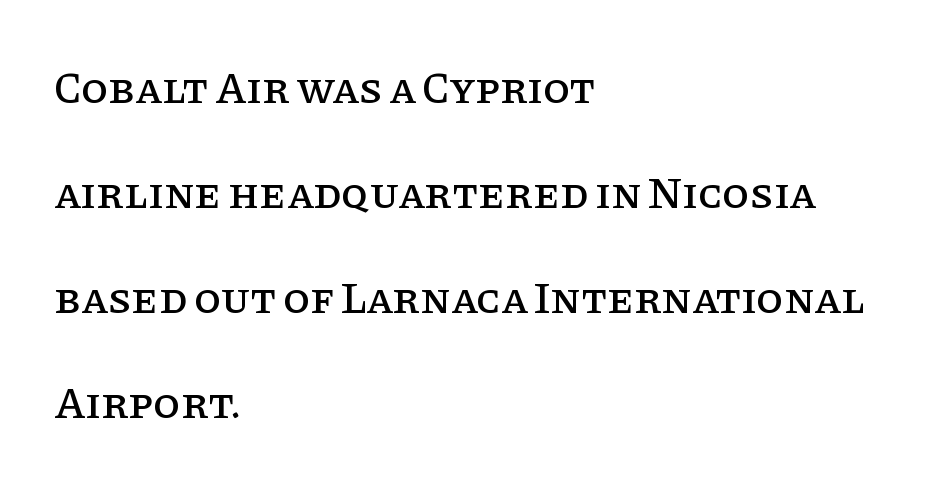
The image shows 44 px serif type, upright; set left-aligned, loose line spacing (2.39x), normal letter spacing, not underlined; low stroke contrast and a large x-height.
